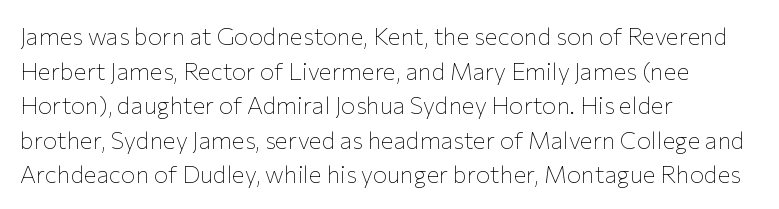
Regarding leading, the lines here are spaced in the standard way. The letters look calm and open, with moderate or lighter stems. Layout note: lines flush left. The rendering keeps characters at their native spacing. The lettering stays uniformly vertical, giving the passage a roman look. Underline: absent.
